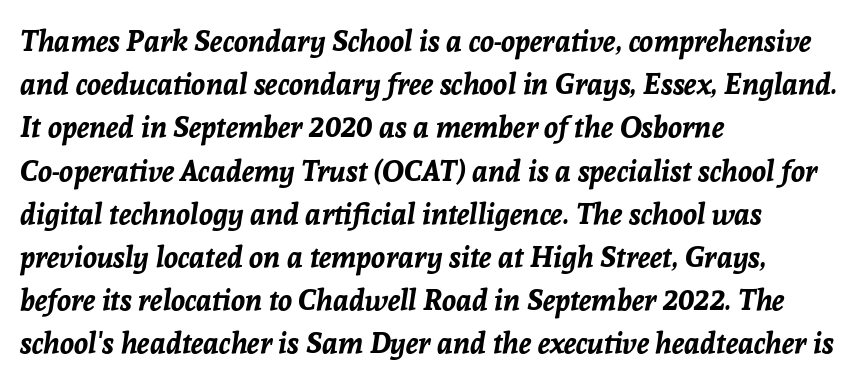
{"italic": "yes", "lean": "right", "slant_degrees": 8, "bold": "yes", "weight": "bold", "width": "normal", "stroke_contrast": "low", "x_height": "medium", "monospaced": "no", "underline": "no", "align": "left", "line_spacing": "normal", "line_spacing_ratio": 1.49, "letter_spacing": "normal", "letter_spacing_em": 0.0, "glyph_px": 29}
